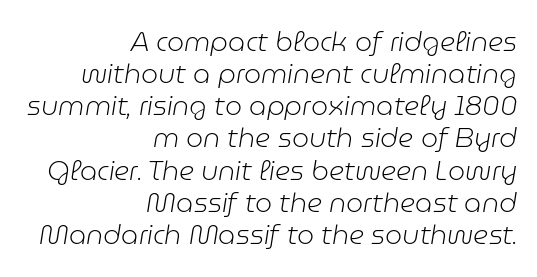
Q: Is the text bold? A: No.
Q: Is the text italic (slanted)? A: Yes, it leans right by about 9 degrees.
Q: Is the text underlined? A: No.
Q: How is the paragraph aligned? A: Right-aligned.
Q: Is the spacing between letters normal or unusually wide? A: Normal.
